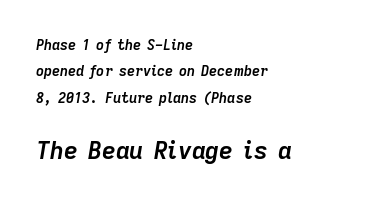
Does the bottom block carry the larger type? Yes, it does. Does the lettering tilt? It does — this is italic. Compared with a centered layout, this one pins lines to the left instead. Honestly, the letter spacing is just normal — you wouldn't notice it. How heavy is the stroke? Heavy — this is a bold. Only glyphs here, with clear space below each row.
